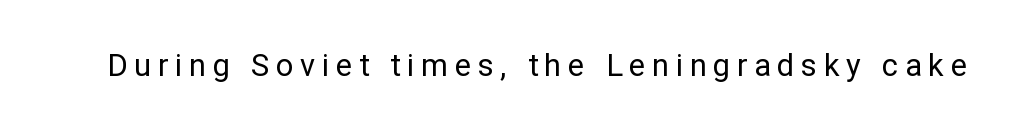
{"serif": "no", "italic": "no", "bold": "no", "weight": "regular", "width": "normal", "stroke_contrast": "low", "x_height": "medium", "monospaced": "no", "underline": "no", "letter_spacing": "wide", "letter_spacing_em": 0.21, "glyph_px": 31}
